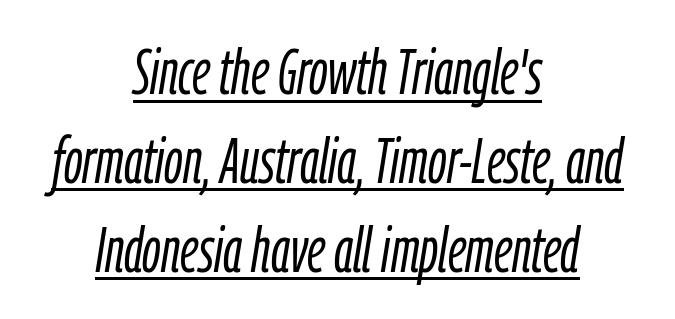
No heavy texture on the line: the type isn't bold. Descenders here cross a horizontal rule under the line. You could call the tracking neutral — neither tight nor loose. If you drew a line through each stem, it would be angled. Line starts and ends both wander, symmetrically. Leading matches the norm, producing a regular column.
